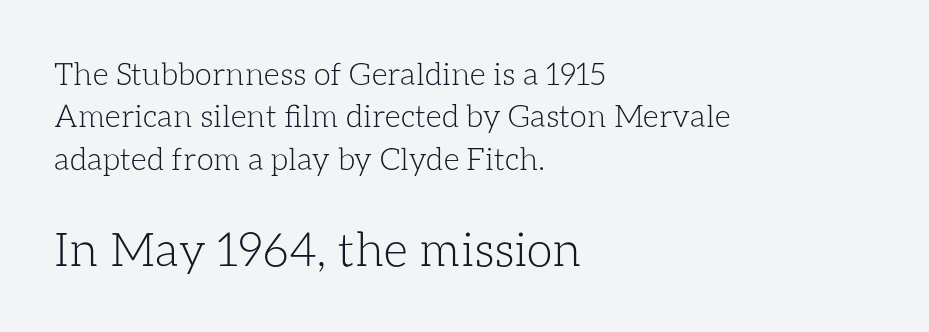
The lower block of text is set noticeably larger than the block above it. Visually the block forms a straight wall on the left and a jagged coastline on the right. Standard letterfit; no display-style spreading of the glyphs. A roman cut, with each character standing at attention. Decoration check: the copy has no underline. The designer left line spacing at the default.
